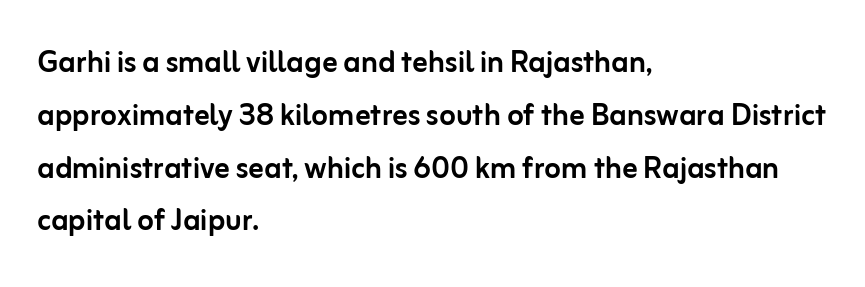
{"serif": "no", "italic": "no", "width": "normal", "stroke_contrast": "low", "x_height": "medium", "monospaced": "no", "underline": "no", "align": "left", "line_spacing": "normal", "line_spacing_ratio": 1.39, "letter_spacing": "normal", "letter_spacing_em": 0.0, "glyph_px": 38}
